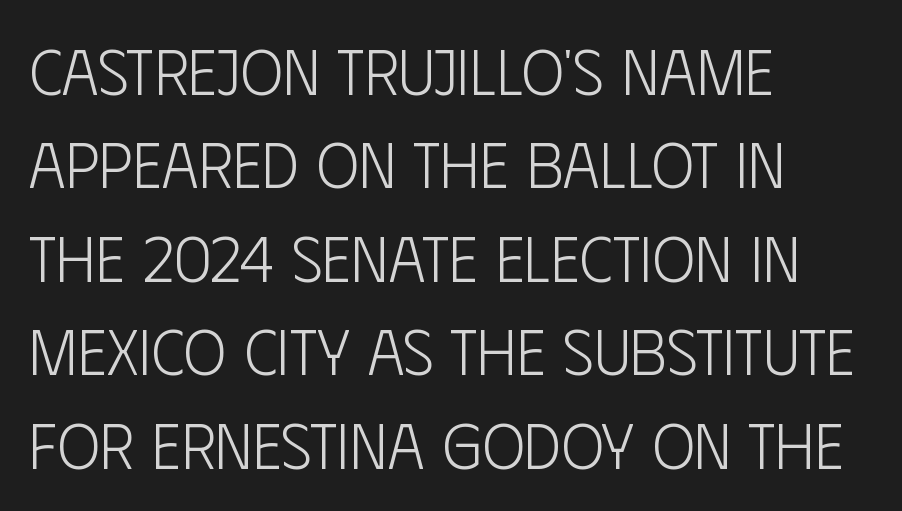
{"serif": "no", "italic": "no", "bold": "no", "weight": "light", "width": "condensed", "stroke_contrast": "low", "x_height": "large", "monospaced": "no", "underline": "no", "align": "left", "line_spacing": "normal", "line_spacing_ratio": 1.46, "letter_spacing": "normal", "letter_spacing_em": 0.0, "glyph_px": 64}
